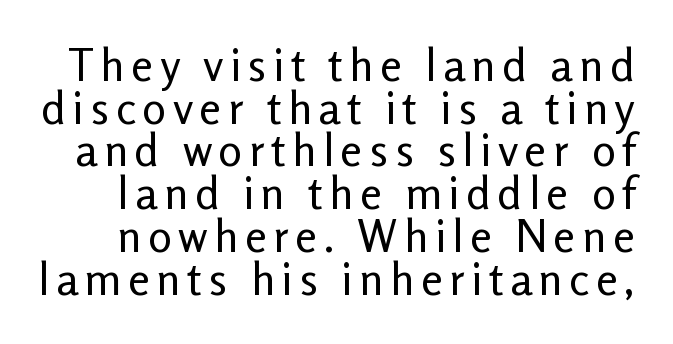
This sample uses a sans-serif face. You can tell it's not italic because the verticals are truly vertical. Is this a fixed-width face? No — the glyphs have proportional, varying widths. Closely set lines give the paragraph a compact silhouette. Stem width sits at or under what a default text font uses. Descenders hang freely into open space.
